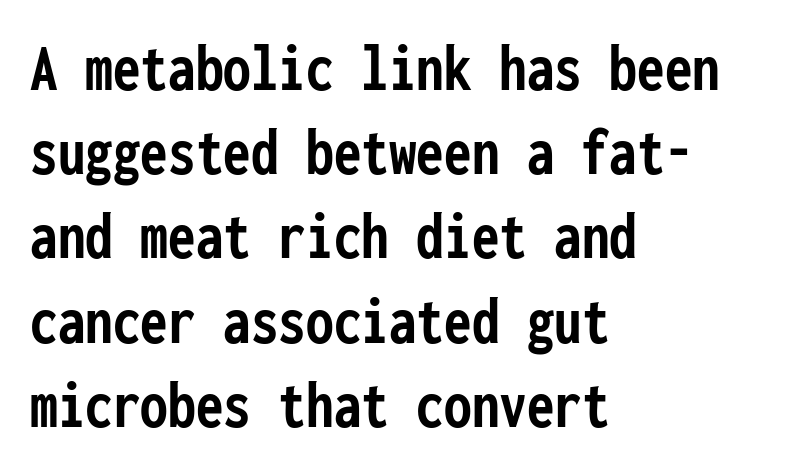
The zone under the glyphs is completely vacant. In terms of letterspacing, this is plain default setting. If you drew a line through each stem, it would be perfectly vertical. Here the designer chose a console-style face with uniform glyph widths. Heft: maximum for text — a bold. A student would call this left alignment; a typographer would say flush left, rag right.
